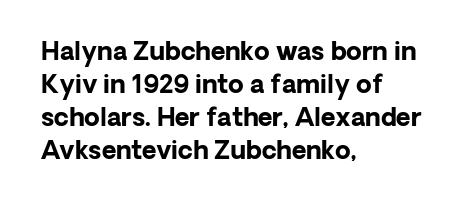
The image shows 25 px bold type, upright; set left-aligned, normal line spacing (1.32x), normal letter spacing, not underlined.
